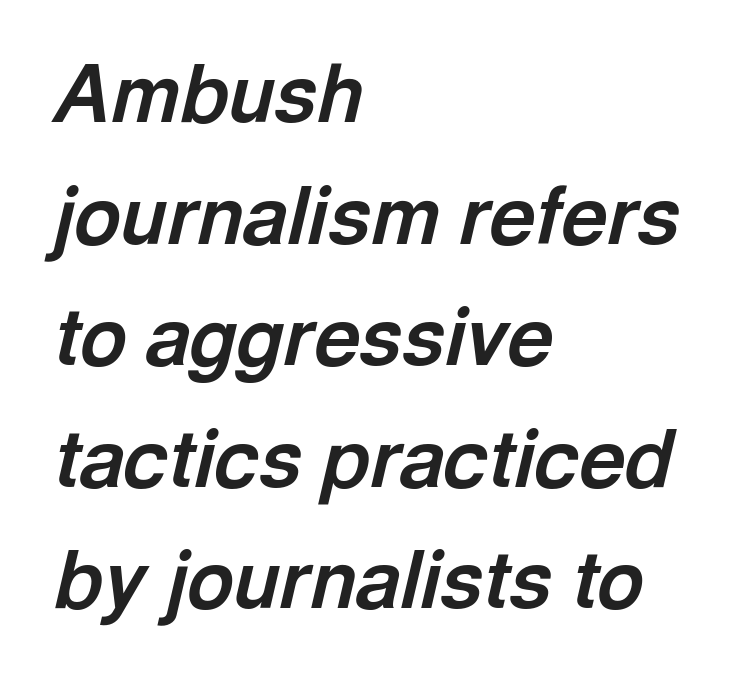
{"italic": "yes", "lean": "right", "slant_degrees": 13, "bold": "yes", "weight": "bold", "width": "normal", "x_height": "medium", "monospaced": "no", "underline": "no", "align": "left", "line_spacing": "normal", "line_spacing_ratio": 1.52, "letter_spacing": "normal", "letter_spacing_em": 0.0, "glyph_px": 80}
